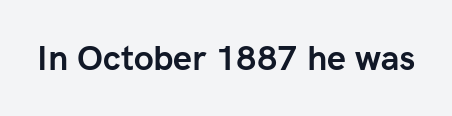
{"serif": "no", "italic": "no", "bold": "yes", "weight": "semibold", "width": "normal", "stroke_contrast": "low", "x_height": "medium", "monospaced": "no", "underline": "no", "letter_spacing": "normal", "letter_spacing_em": 0.0, "glyph_px": 34}
